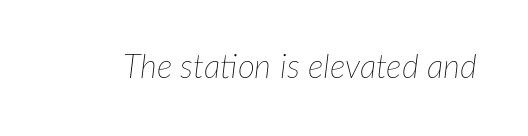
The image shows 33 px thin type, italic (leaning right); set normal letter spacing, not underlined; low stroke contrast and a medium x-height.
